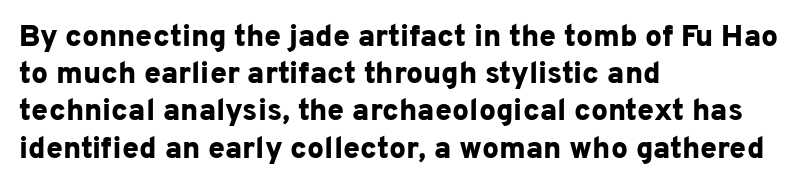
{"serif": "no", "italic": "no", "bold": "yes", "weight": "bold", "width": "normal", "stroke_contrast": "low", "x_height": "medium", "monospaced": "no", "underline": "no", "align": "left", "line_spacing_ratio": 1.24, "letter_spacing": "normal", "letter_spacing_em": 0.0, "glyph_px": 30}
